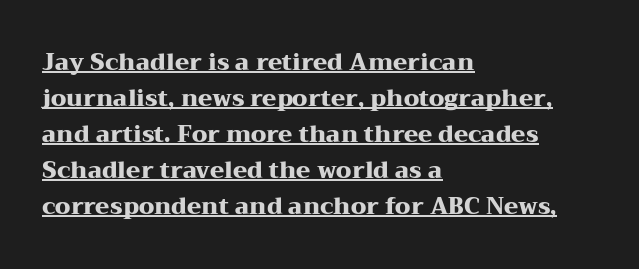
The image shows 23 px bold type, upright; set left-aligned, normal line spacing (1.56x), normal letter spacing, underlined.
